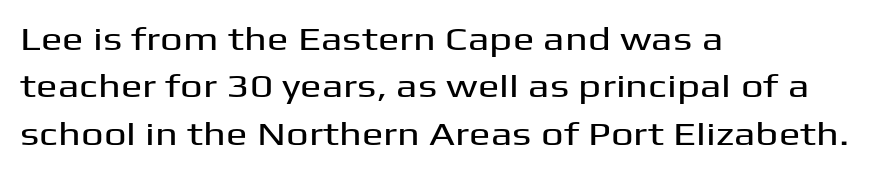
Q: Is the text italic (slanted)? A: No, it is upright.
Q: Is the typeface a serif or a sans-serif typeface? A: Sans-serif.
Q: Is the text underlined? A: No.
Q: How is the paragraph aligned? A: Left-aligned.
Q: Is the spacing between letters normal or unusually wide? A: Normal.
Q: Is the spacing between lines tight, normal or loose? A: Normal.
Q: Width (condensed, normal, or wide)? A: Wide.
Q: Stroke contrast? A: Medium.
Q: x-height? A: Medium.
Q: Monospaced? A: No.
